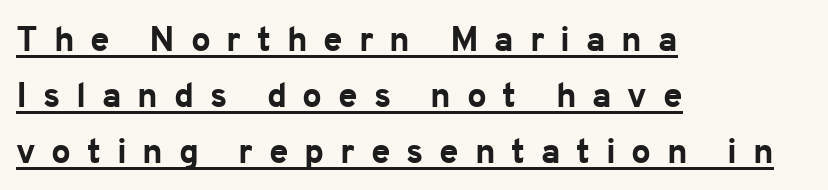
Q: Is the text bold? A: Yes.
Q: Is the text italic (slanted)? A: No, it is upright.
Q: Is the typeface a serif or a sans-serif typeface? A: Sans-serif.
Q: Is the text underlined? A: Yes.
Q: How is the paragraph aligned? A: Left-aligned.
Q: Is the spacing between letters normal or unusually wide? A: Unusually wide.
Q: Is the spacing between lines tight, normal or loose? A: Normal.
Q: Width (condensed, normal, or wide)? A: Normal.
Q: Stroke contrast? A: Low.
Q: x-height? A: Medium.
Q: Monospaced? A: No.
